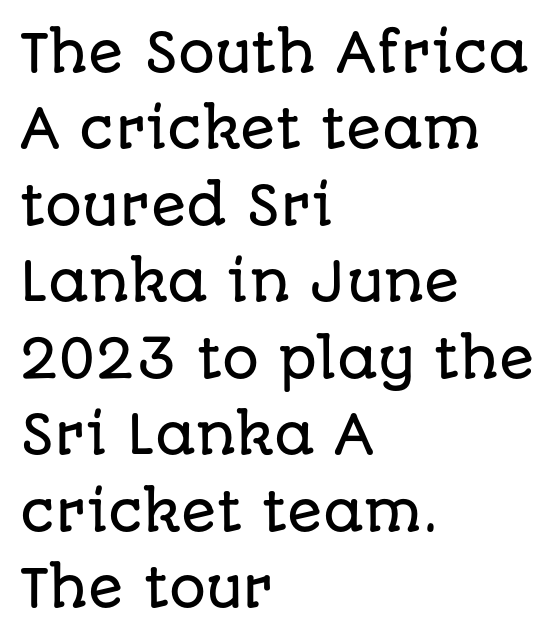
Q: Is the text italic (slanted)? A: No, it is upright.
Q: Is the typeface a serif or a sans-serif typeface? A: Sans-serif.
Q: Is the text underlined? A: No.
Q: How is the paragraph aligned? A: Left-aligned.
Q: Is the spacing between letters normal or unusually wide? A: Normal.
Q: Is the spacing between lines tight, normal or loose? A: Normal.
Q: Width (condensed, normal, or wide)? A: Normal.
Q: Stroke contrast? A: Low.
Q: x-height? A: Large.
Q: Monospaced? A: No.
